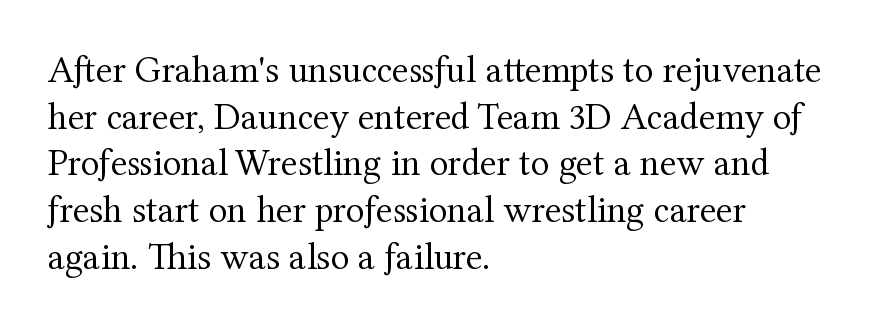
Yep, those are serifs on the letters. This is the regular roman posture of the typeface. Plain, unruled lines of type. Teacher's note: observe the even left margin — that is flush-left alignment.
